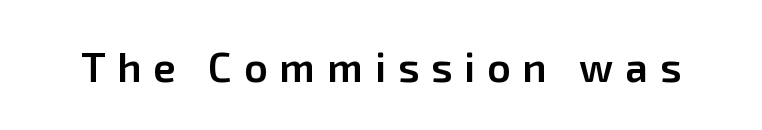
{"serif": "no", "italic": "no", "bold": "semi", "weight": "semibold", "width": "normal", "stroke_contrast": "low", "x_height": "medium", "monospaced": "no", "underline": "no", "letter_spacing": "wide", "letter_spacing_em": 0.29, "glyph_px": 41}
